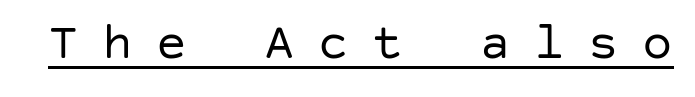
The font family rendered here belongs to the sans-serif group. Nope, not italic — everything's standing straight. Underlined type. Stem width sits at or under what a default text font uses.
